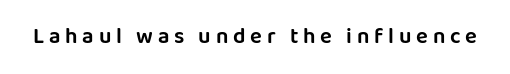
Honestly, the letter spacing is so wide it's the main thing you notice. The letters stand straight up with perfectly vertical stems. Plain, unruled lines of type.
